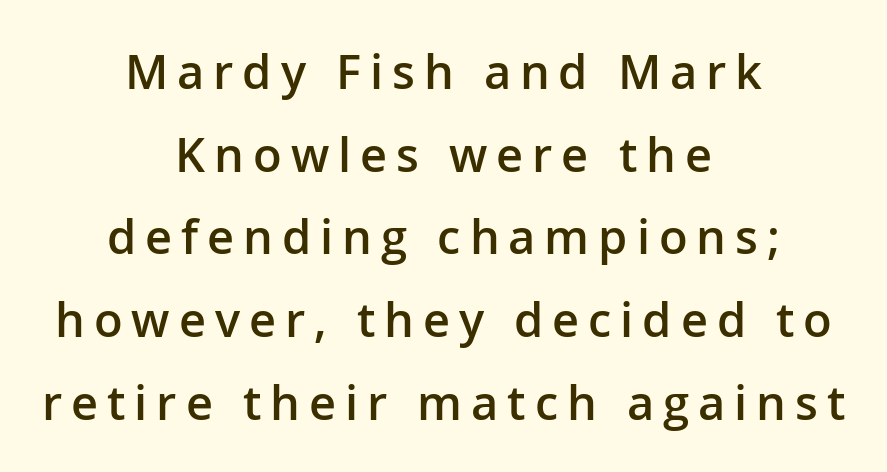
{"serif": "no", "italic": "no", "bold": "semi", "weight": "semibold", "width": "normal", "stroke_contrast": "low", "x_height": "medium", "monospaced": "no", "underline": "no", "align": "center", "line_spacing_ratio": 1.76, "glyph_px": 47}
